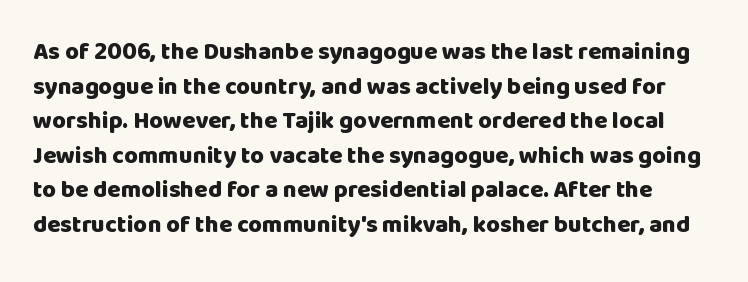
{"italic": "no", "bold": "yes", "underline": "no", "line_spacing": "normal", "line_spacing_ratio": 1.44, "letter_spacing": "normal", "letter_spacing_em": 0.0, "glyph_px": 24}
